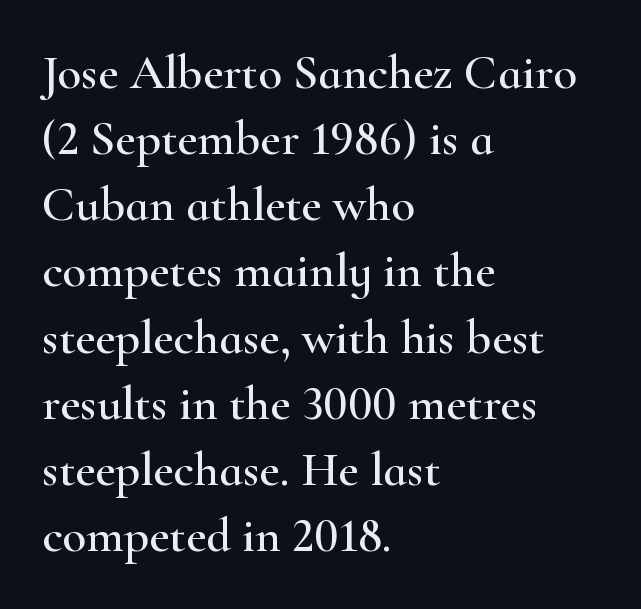
Compared with typical paragraphs, the rows here are spaced about the same. The letters sit at their default tracking, neither squeezed nor spread. Observe the serifs anchoring each vertical stroke in this sample. A classic flush-left, rag-right setting is used for this passage.
